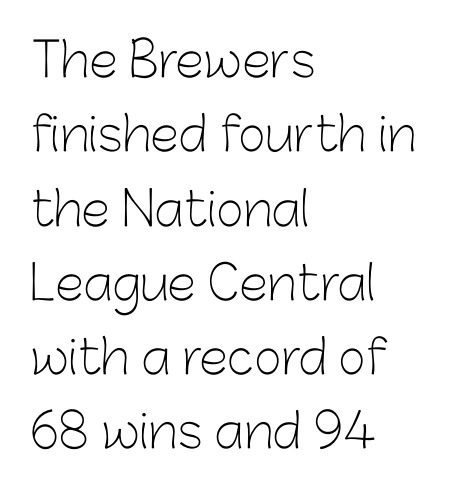
The image shows 47 px light sans-serif type, upright; set left-aligned, normal line spacing (1.58x), normal letter spacing, not underlined; low stroke contrast and a medium x-height.
